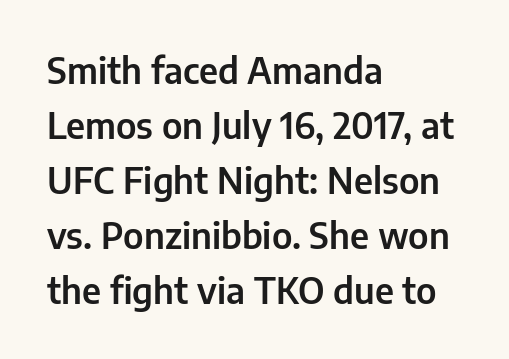
Q: Is the text italic (slanted)? A: No, it is upright.
Q: Is the typeface a serif or a sans-serif typeface? A: Sans-serif.
Q: Is the text underlined? A: No.
Q: How is the paragraph aligned? A: Left-aligned.
Q: Is the spacing between letters normal or unusually wide? A: Normal.
Q: Is the spacing between lines tight, normal or loose? A: Normal.
Q: Width (condensed, normal, or wide)? A: Normal.
Q: Stroke contrast? A: Low.
Q: x-height? A: Medium.
Q: Monospaced? A: No.
